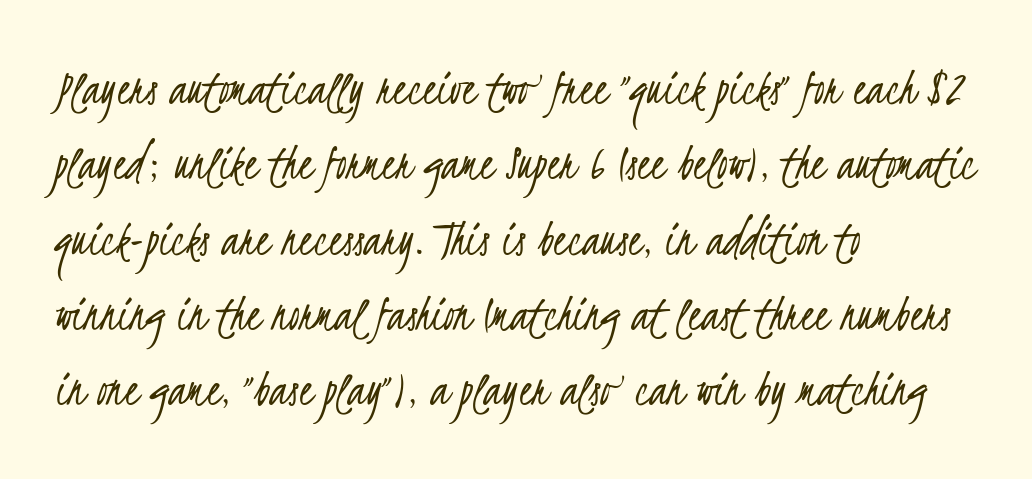
This rendering uses left alignment, leaving the right contour irregular. The letters advance in unequal steps, a hallmark of proportional type. The passage shown is typeset with a sans-serif family. The characters are drawn with everyday or finer stroke widths.
